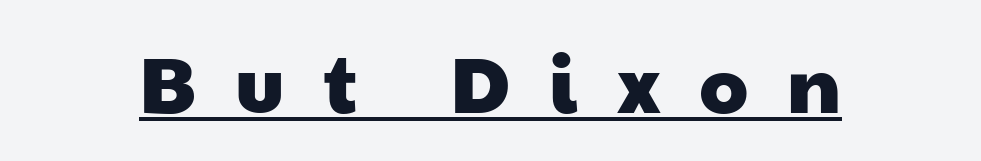
{"serif": "no", "width": "wide", "stroke_contrast": "low", "x_height": "medium", "monospaced": "no", "underline": "yes", "letter_spacing": "wide", "letter_spacing_em": 0.49, "glyph_px": 79}
